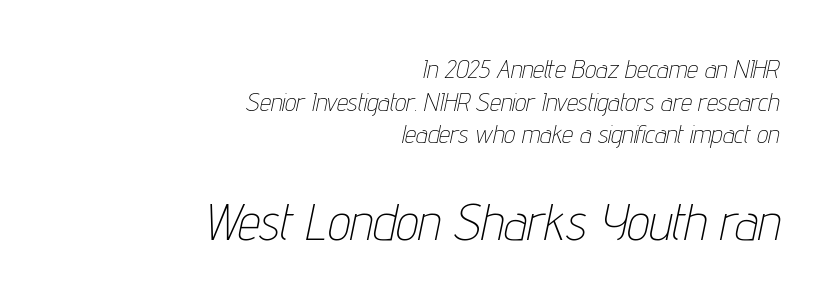
The lines sit at an ordinary, default distance from one another. The letterforms sit at book weight or below. Characters are canted at an angle relative to the baseline's perpendicular. Does the bottom block carry the larger type? Yes, it does. The rendering keeps characters at their native spacing. Spacing verdict: proportional, widths tailored to each character.
